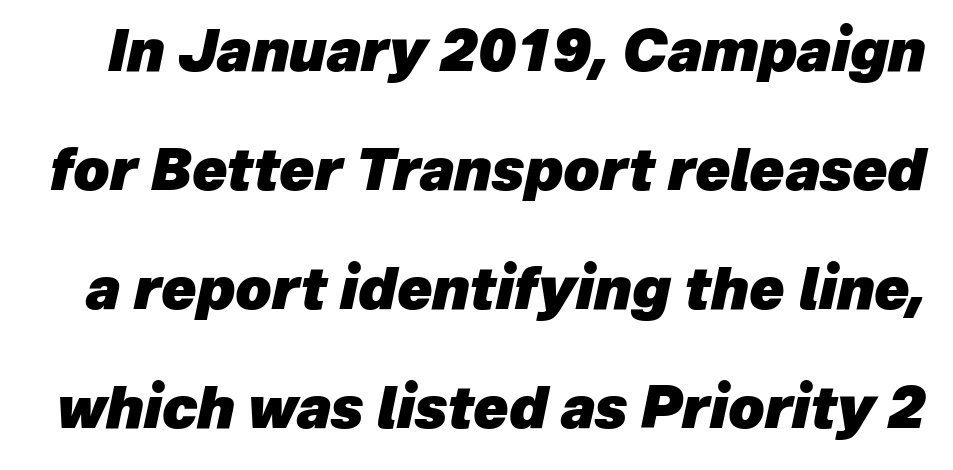
The strokes are fattened all the way to bold. Notice how the stems are inclined rather than vertical — that's the hallmark of italics. The rendering uses natural spacing where letterforms have individual widths. Interline gaps are noticeably wide in this sample. Glyph-to-glyph distance matches everyday printed text. The area under the type is left untouched.
